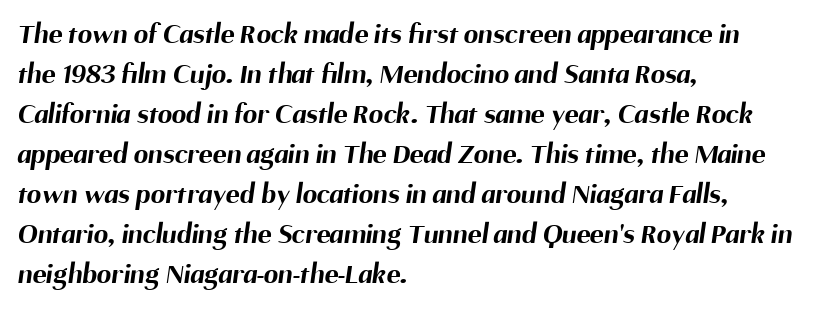
The image shows 29 px bold sans-serif type; set left-aligned, normal line spacing (1.38x), normal letter spacing, not underlined; medium stroke contrast and a medium x-height.
